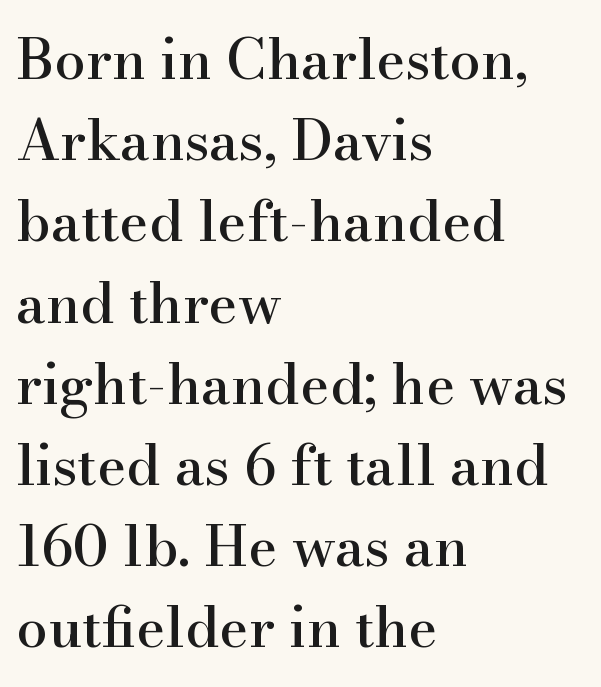
{"serif": "yes", "italic": "no", "width": "normal", "stroke_contrast": "high", "x_height": "small", "monospaced": "no", "underline": "no", "align": "left", "line_spacing": "normal", "line_spacing_ratio": 1.45, "letter_spacing": "normal", "letter_spacing_em": 0.0, "glyph_px": 56}
